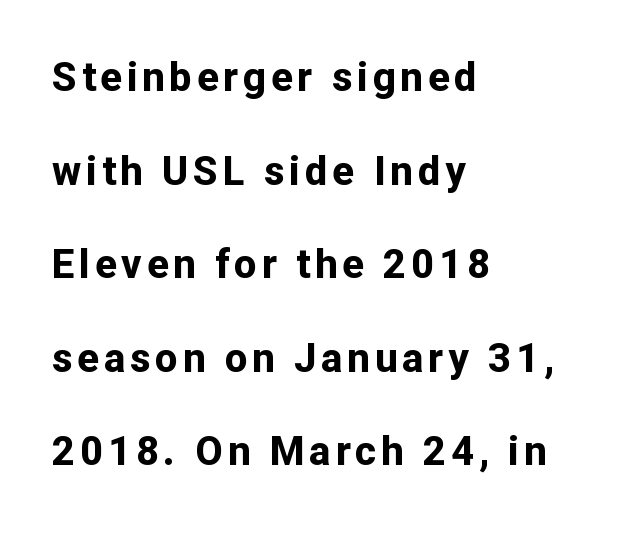
{"serif": "no", "italic": "no", "bold": "yes", "weight": "bold", "width": "normal", "stroke_contrast": "low", "x_height": "medium", "monospaced": "no", "underline": "no", "align": "left", "line_spacing": "loose", "line_spacing_ratio": 2.34, "glyph_px": 40}
